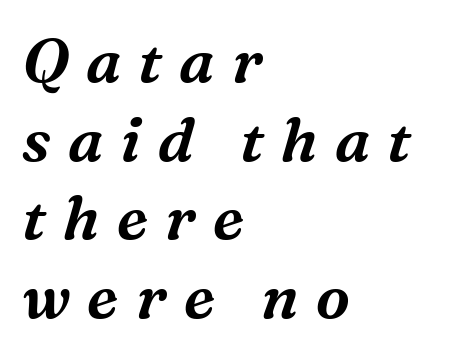
Q: Is the text italic (slanted)? A: Yes, it leans right by about 16 degrees.
Q: Is the typeface a serif or a sans-serif typeface? A: Serif.
Q: Is the text underlined? A: No.
Q: How is the paragraph aligned? A: Left-aligned.
Q: Is the spacing between letters normal or unusually wide? A: Unusually wide.
Q: Is the spacing between lines tight, normal or loose? A: Normal.
Q: Width (condensed, normal, or wide)? A: Normal.
Q: Stroke contrast? A: Medium.
Q: x-height? A: Medium.
Q: Monospaced? A: No.
